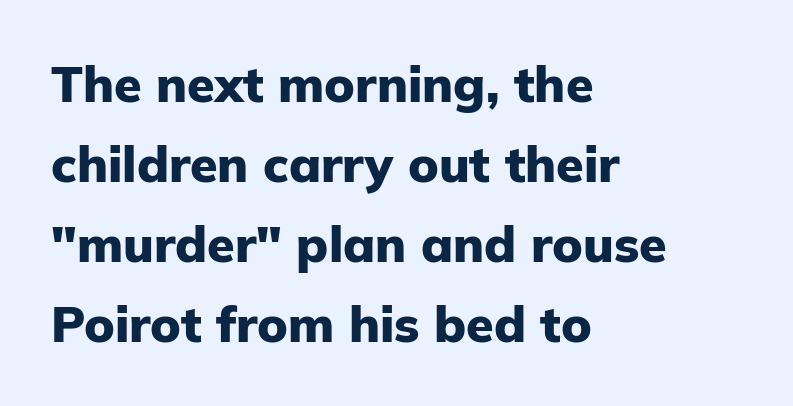
{"serif": "no", "italic": "no", "bold": "yes", "weight": "heavy", "width": "normal", "stroke_contrast": "low", "x_height": "medium", "monospaced": "no", "underline": "no", "align": "left", "line_spacing": "normal", "line_spacing_ratio": 1.6, "letter_spacing": "normal", "letter_spacing_em": 0.0, "glyph_px": 50}
